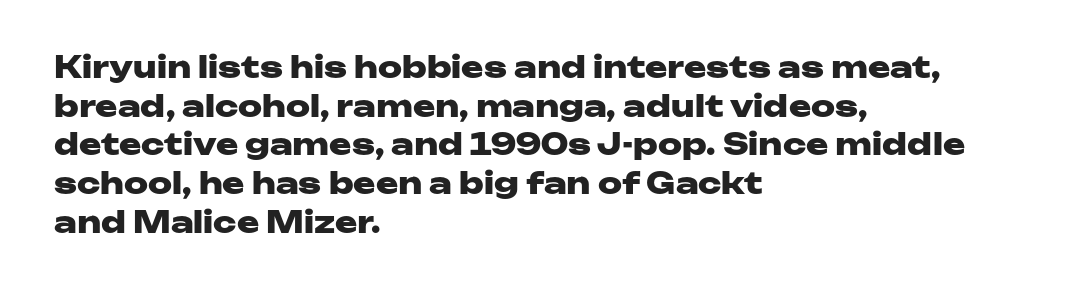
These lines are rendered in a variable-pitch font. Successive baselines arrive at the customary interval. These lines carry a lot of weight — the face is fully bold. Every row of glyphs begins at an identical x-position on the left. Quick note: not italic, upright. The words here are not underlined.
